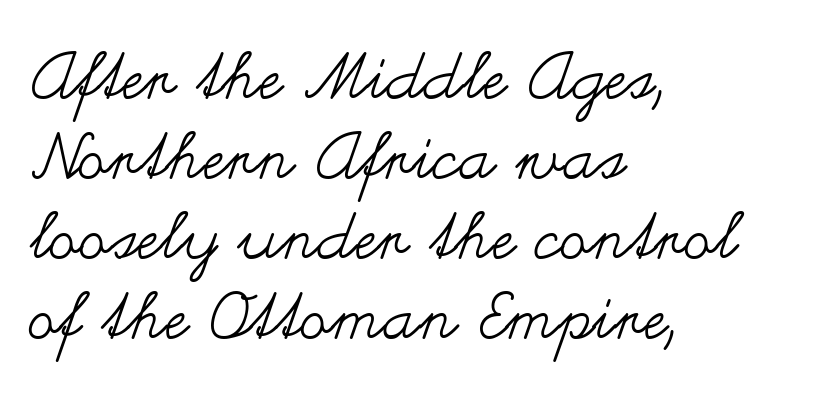
Just letters on the line, the space beneath them empty. The strokes are not fattened; the text isn't bold. Regular leading. Look at the tracking — it's just the regular setting, nothing added.
